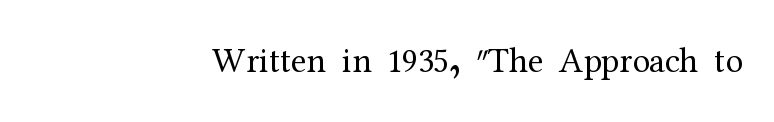
Between one letter and the next there's only the usual sliver of space. Bold? No — there's no thickening of the strokes. I'd call this a serif setting — the letters wear small feet. The passage shown is typed in a proportional face where columns would drift.
